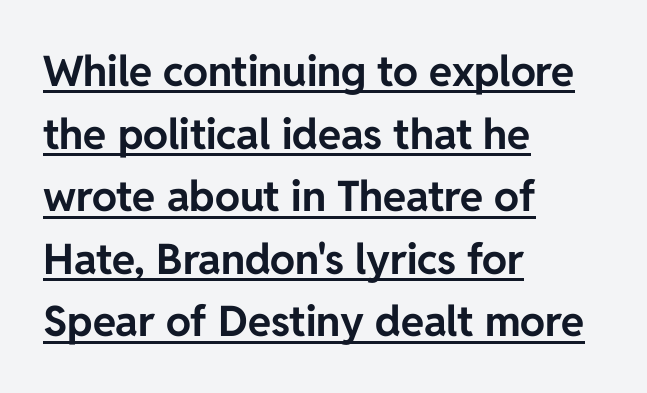
Q: Is the text bold? A: Yes.
Q: Is the text italic (slanted)? A: No, it is upright.
Q: Is the typeface a serif or a sans-serif typeface? A: Sans-serif.
Q: Is the text underlined? A: Yes.
Q: How is the paragraph aligned? A: Left-aligned.
Q: Is the spacing between letters normal or unusually wide? A: Normal.
Q: Is the spacing between lines tight, normal or loose? A: Normal.
Q: Width (condensed, normal, or wide)? A: Normal.
Q: Stroke contrast? A: Low.
Q: x-height? A: Medium.
Q: Monospaced? A: No.
